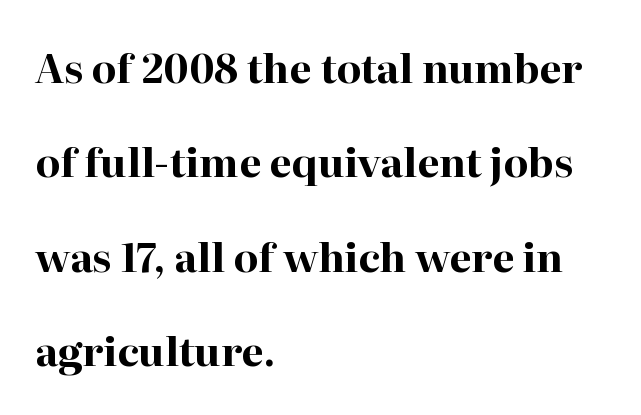
The image shows 40 px bold serif type, upright; set left-aligned, loose line spacing (2.36x), normal letter spacing, not underlined; high stroke contrast and a medium x-height.
